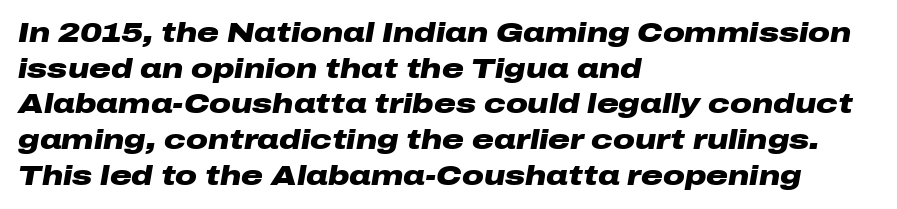
These lines sit exactly where default settings would place them. The zone under the glyphs is completely vacant. Notice how the stems are inclined rather than vertical — that's the hallmark of italics. This rendering leaves character spacing at its baseline value.
